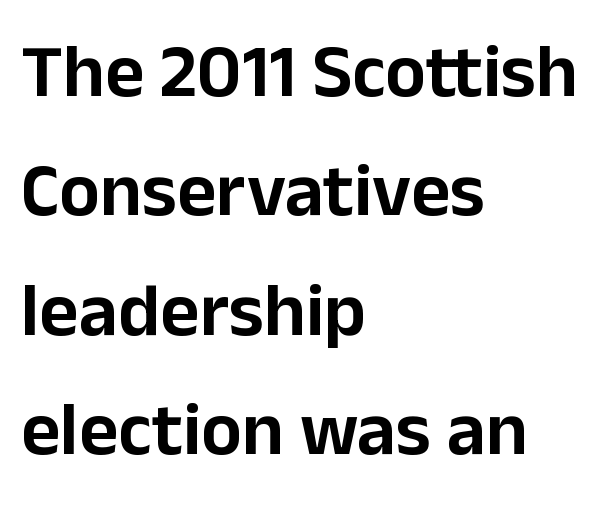
{"serif": "no", "italic": "no", "width": "normal", "stroke_contrast": "low", "x_height": "medium", "monospaced": "no", "underline": "no", "align": "left", "line_spacing": "normal", "line_spacing_ratio": 1.57, "letter_spacing": "normal", "letter_spacing_em": 0.0, "glyph_px": 76}
